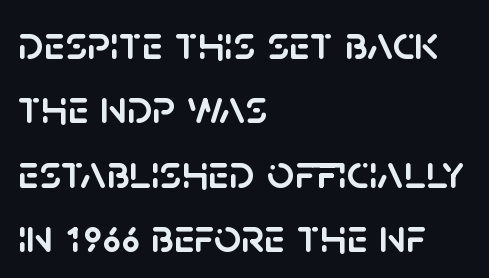
The paragraph shown leans on its left margin. The strip under each line holds only bare page. The passage shown is typed in a proportional face where columns would drift. Posture: straight, roman, zero tilt.
